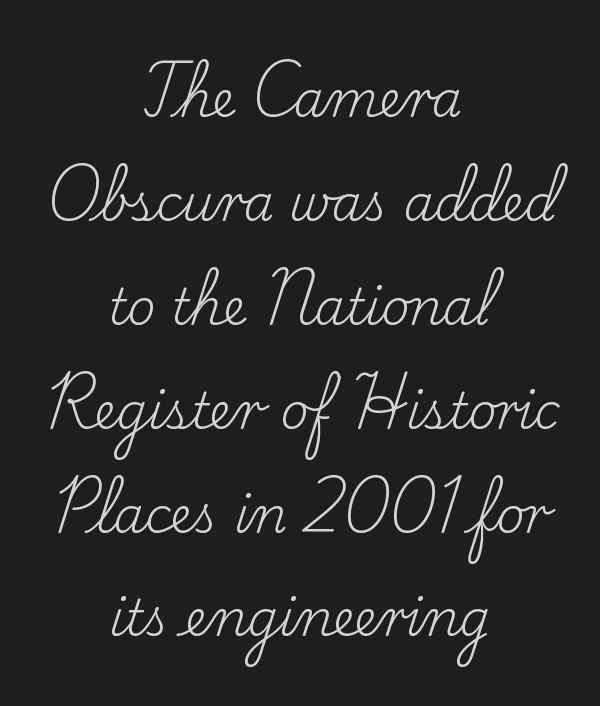
Q: Is the text bold? A: No.
Q: Is the text italic (slanted)? A: Yes.
Q: Is the typeface a serif or a sans-serif typeface? A: Serif.
Q: Is the text underlined? A: No.
Q: How is the paragraph aligned? A: Centered.
Q: Is the spacing between letters normal or unusually wide? A: Normal.
Q: Is the spacing between lines tight, normal or loose? A: Loose.
Q: Width (condensed, normal, or wide)? A: Normal.
Q: Stroke contrast? A: Low.
Q: x-height? A: Small.
Q: Monospaced? A: No.
